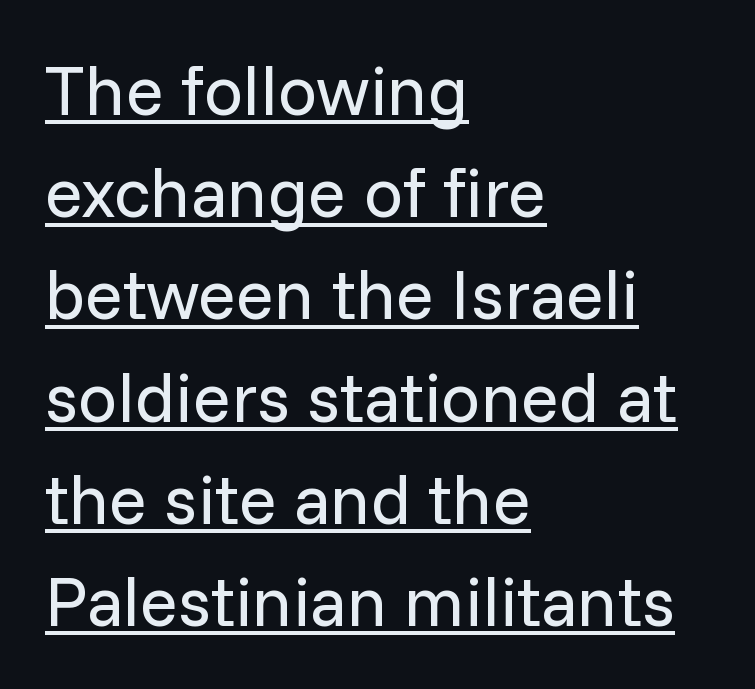
Q: Is the text bold? A: No.
Q: Is the text italic (slanted)? A: No, it is upright.
Q: Is the typeface a serif or a sans-serif typeface? A: Sans-serif.
Q: Is the text underlined? A: Yes.
Q: How is the paragraph aligned? A: Left-aligned.
Q: Is the spacing between letters normal or unusually wide? A: Normal.
Q: Is the spacing between lines tight, normal or loose? A: Normal.
Q: Width (condensed, normal, or wide)? A: Normal.
Q: Stroke contrast? A: Low.
Q: x-height? A: Medium.
Q: Monospaced? A: No.
